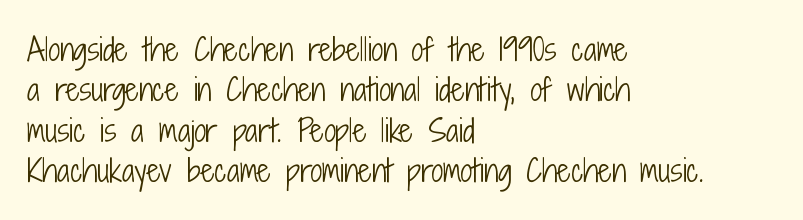
Q: Is the text bold? A: No.
Q: Is the text italic (slanted)? A: No, it is upright.
Q: Is the typeface a serif or a sans-serif typeface? A: Sans-serif.
Q: Is the text underlined? A: No.
Q: How is the paragraph aligned? A: Left-aligned.
Q: Is the spacing between letters normal or unusually wide? A: Normal.
Q: Is the spacing between lines tight, normal or loose? A: Normal.
Q: Width (condensed, normal, or wide)? A: Condensed.
Q: Stroke contrast? A: Low.
Q: x-height? A: Medium.
Q: Monospaced? A: No.
